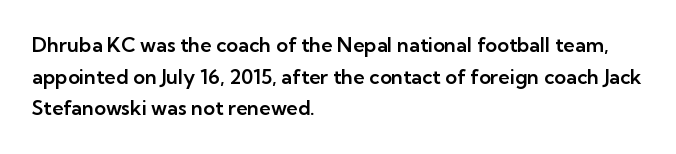
Q: Is the text italic (slanted)? A: No, it is upright.
Q: Is the text underlined? A: No.
Q: How is the paragraph aligned? A: Left-aligned.
Q: Is the spacing between letters normal or unusually wide? A: Normal.
Q: Is the spacing between lines tight, normal or loose? A: Normal.
